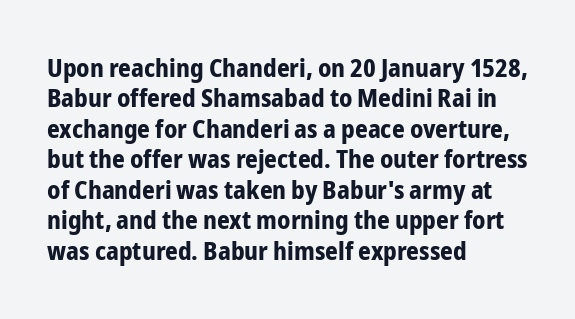
Q: Is the text bold? A: Yes.
Q: Is the text italic (slanted)? A: No, it is upright.
Q: Is the text underlined? A: No.
Q: How is the paragraph aligned? A: Left-aligned.
Q: Is the spacing between letters normal or unusually wide? A: Normal.
